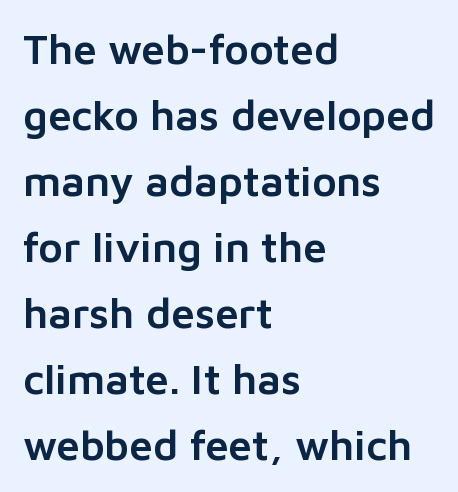
The image shows 42 px sans-serif type, upright; set left-aligned, normal line spacing (1.57x), normal letter spacing, not underlined; low stroke contrast and a medium x-height.
